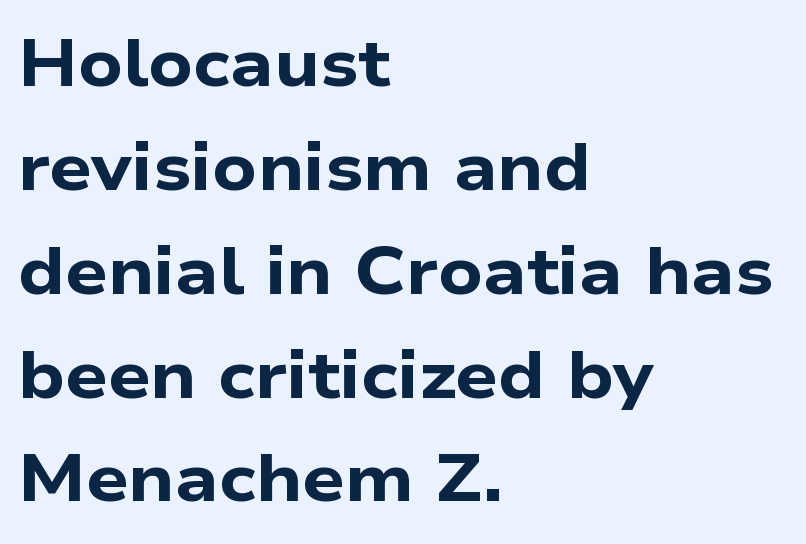
The image shows 67 px bold, wide sans-serif type; set left-aligned, normal line spacing (1.55x), normal letter spacing, not underlined; low stroke contrast and a medium x-height.
